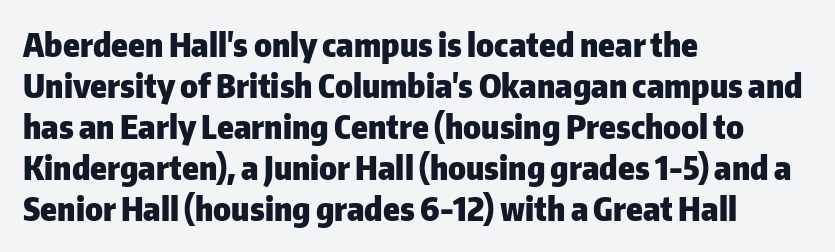
Q: Is the text bold? A: Yes.
Q: Is the text italic (slanted)? A: No, it is upright.
Q: Is the typeface a serif or a sans-serif typeface? A: Sans-serif.
Q: Is the text underlined? A: No.
Q: How is the paragraph aligned? A: Left-aligned.
Q: Is the spacing between letters normal or unusually wide? A: Normal.
Q: Width (condensed, normal, or wide)? A: Normal.
Q: Stroke contrast? A: Low.
Q: x-height? A: Medium.
Q: Monospaced? A: No.
